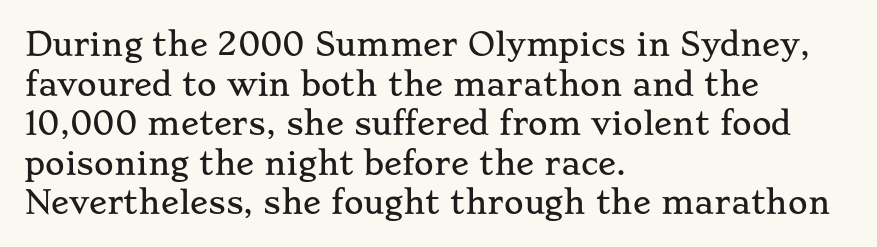
{"serif": "yes", "italic": "no", "width": "wide", "stroke_contrast": "low", "x_height": "small", "monospaced": "no", "underline": "no", "align": "left", "line_spacing": "normal", "line_spacing_ratio": 1.32, "letter_spacing": "normal", "letter_spacing_em": 0.0, "glyph_px": 30}
